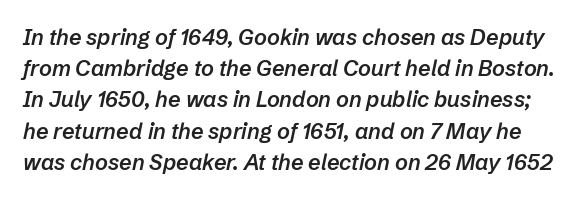
{"italic": "yes", "lean": "right", "slant_degrees": 12, "bold": "semi", "underline": "no", "line_spacing": "normal", "line_spacing_ratio": 1.42, "letter_spacing": "normal", "letter_spacing_em": 0.0, "glyph_px": 22}
